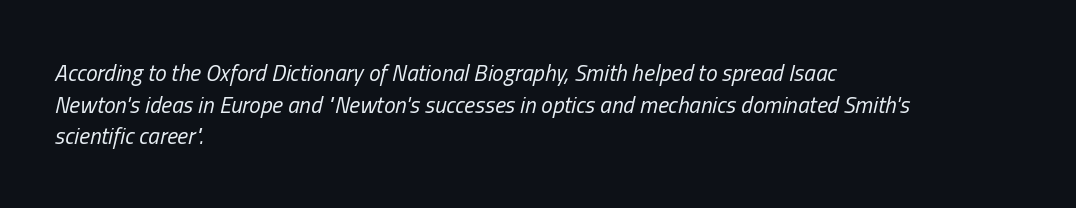
The image shows 23 px text type, italic (leaning right); set left-aligned, normal line spacing (1.38x), normal letter spacing, not underlined.
